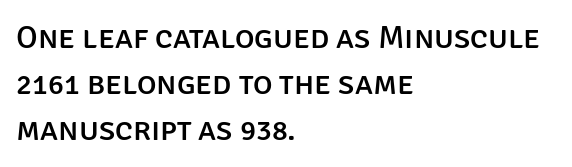
The image shows 33 px sans-serif type, upright; set left-aligned, normal line spacing (1.4x), normal letter spacing, not underlined; low stroke contrast and a large x-height.
